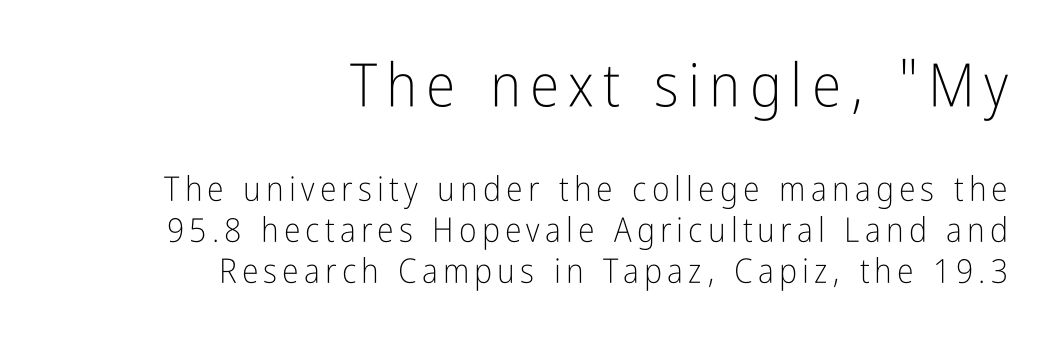
The image shows 60 px light, condensed sans-serif type, upright; set right-aligned, line spacing 1.2x, not underlined; the first (top) block is 1.76x larger; low stroke contrast and a medium x-height.
